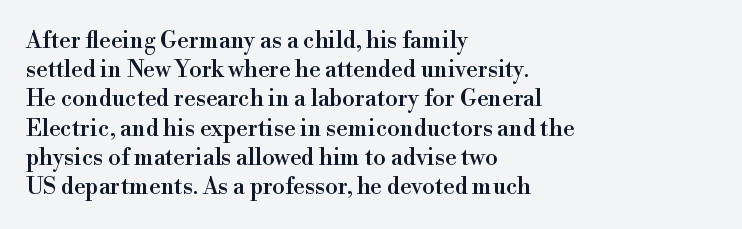
{"italic": "no", "underline": "no", "align": "left", "line_spacing": "normal", "line_spacing_ratio": 1.27, "letter_spacing": "normal", "letter_spacing_em": 0.0, "glyph_px": 23}
